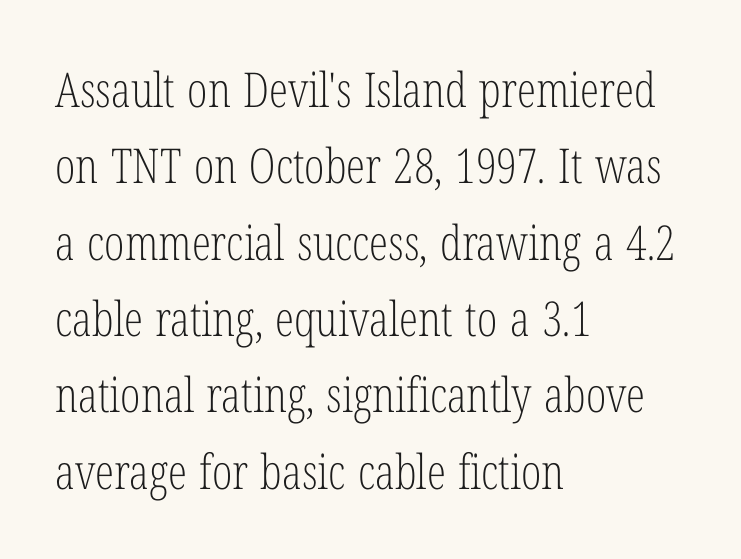
Q: Is the text bold? A: No.
Q: Is the text italic (slanted)? A: No, it is upright.
Q: Is the typeface a serif or a sans-serif typeface? A: Serif.
Q: Is the text underlined? A: No.
Q: How is the paragraph aligned? A: Left-aligned.
Q: Is the spacing between letters normal or unusually wide? A: Normal.
Q: Is the spacing between lines tight, normal or loose? A: Normal.
Q: Width (condensed, normal, or wide)? A: Condensed.
Q: Stroke contrast? A: Low.
Q: x-height? A: Medium.
Q: Monospaced? A: No.
